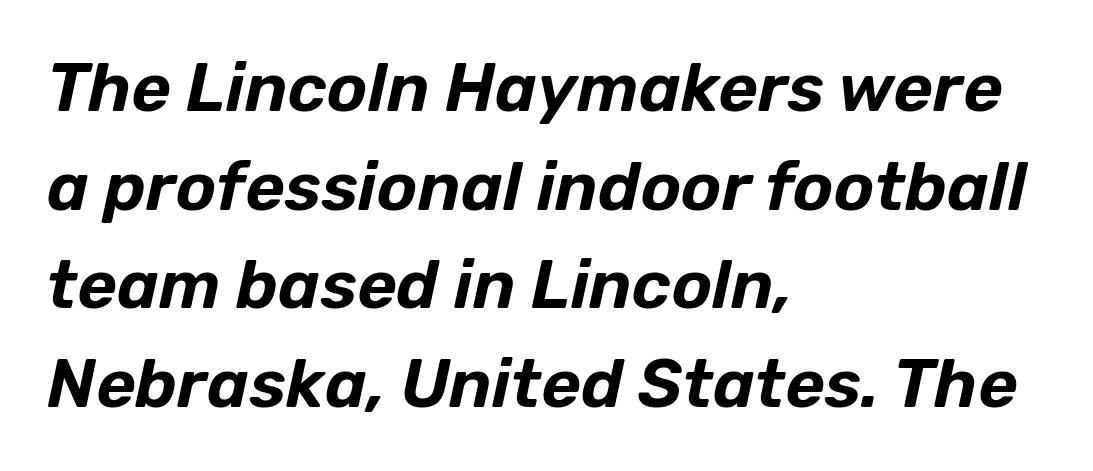
The image shows 68 px text type, italic (leaning right); set left-aligned, normal line spacing (1.45x), normal letter spacing, not underlined; low stroke contrast and a medium x-height.
